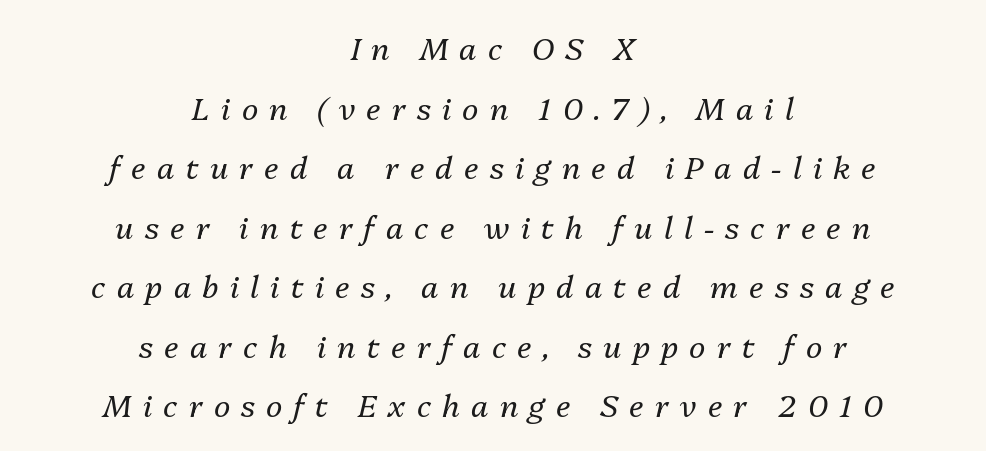
The image shows 31 px regular-weight type, italic (leaning right); set centered, loose line spacing (1.92x), unusually wide letter spacing (+0.36 em), not underlined; medium stroke contrast and a medium x-height.
